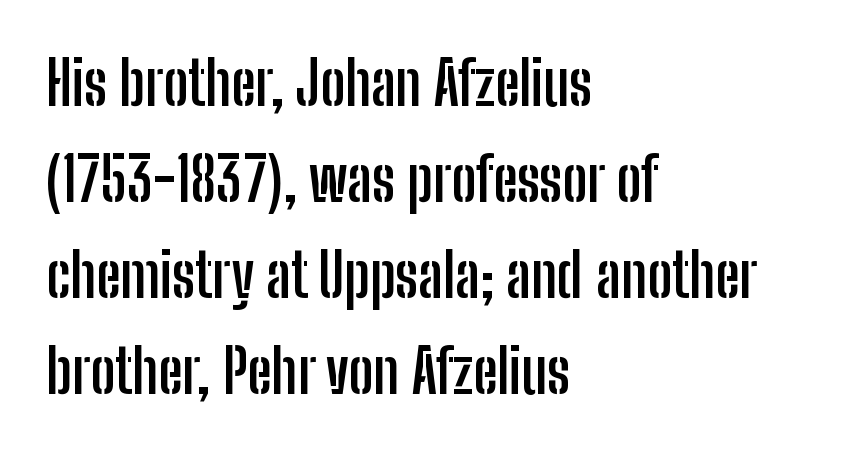
The image shows 60 px semibold, condensed sans-serif type, upright; set left-aligned, normal line spacing (1.6x), normal letter spacing, not underlined; low stroke contrast and a medium x-height.
